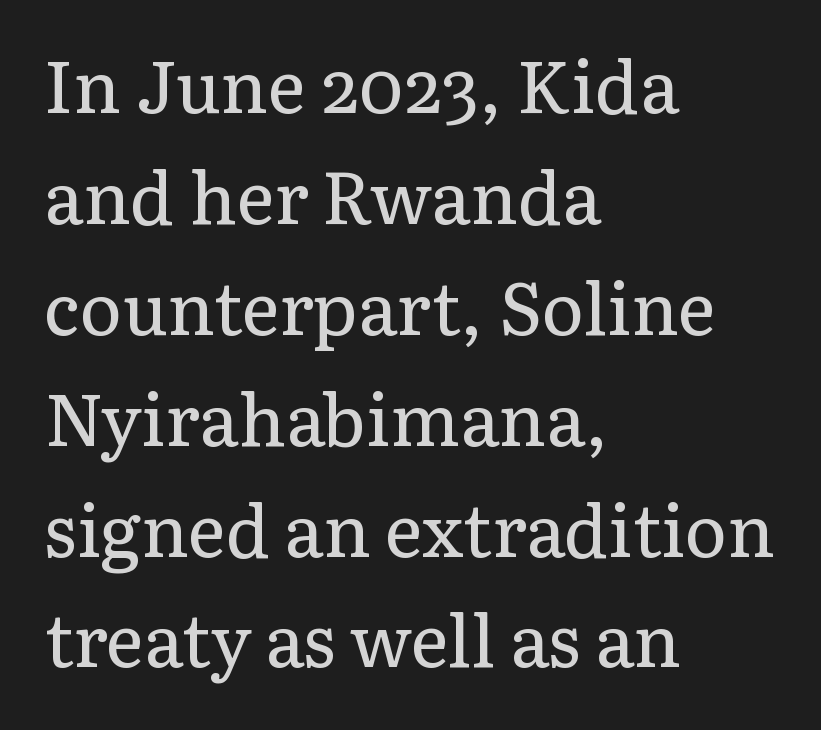
The image shows 72 px regular-weight serif type, upright; set left-aligned, normal line spacing (1.54x), normal letter spacing, not underlined; low stroke contrast and a medium x-height.
